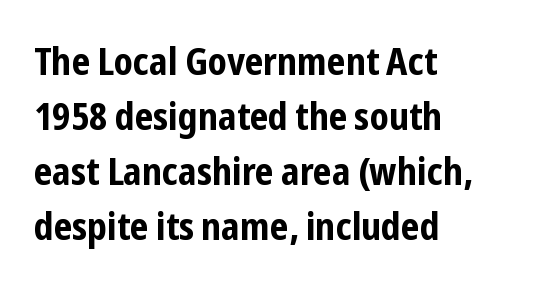
Q: Is the text bold? A: Yes.
Q: Is the text italic (slanted)? A: No, it is upright.
Q: Is the typeface a serif or a sans-serif typeface? A: Sans-serif.
Q: Is the text underlined? A: No.
Q: How is the paragraph aligned? A: Left-aligned.
Q: Is the spacing between letters normal or unusually wide? A: Normal.
Q: Is the spacing between lines tight, normal or loose? A: Normal.
Q: Width (condensed, normal, or wide)? A: Condensed.
Q: Stroke contrast? A: Low.
Q: x-height? A: Medium.
Q: Monospaced? A: No.
